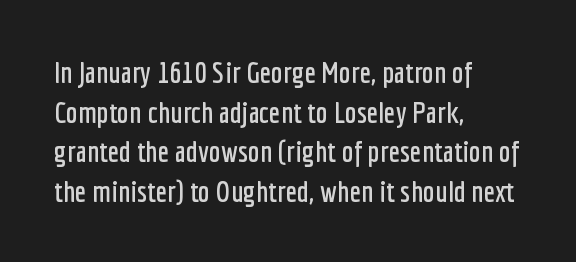
{"serif": "no", "italic": "no", "width": "condensed", "stroke_contrast": "low", "x_height": "medium", "monospaced": "no", "underline": "no", "align": "left", "line_spacing": "normal", "line_spacing_ratio": 1.32, "letter_spacing": "normal", "letter_spacing_em": 0.0, "glyph_px": 30}
